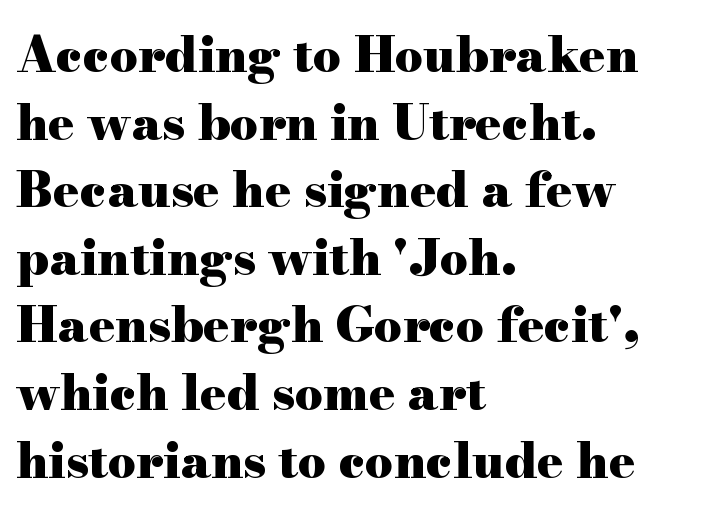
{"serif": "yes", "italic": "no", "bold": "yes", "weight": "heavy", "width": "wide", "stroke_contrast": "high", "x_height": "small", "monospaced": "no", "underline": "no", "align": "left", "line_spacing": "normal", "line_spacing_ratio": 1.38, "letter_spacing": "normal", "letter_spacing_em": 0.0, "glyph_px": 49}
